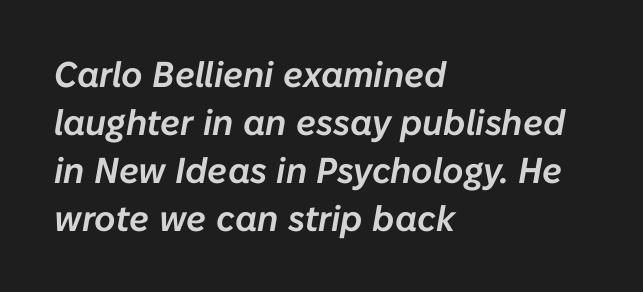
Q: Is the text italic (slanted)? A: Yes, it leans right by about 10 degrees.
Q: Is the text underlined? A: No.
Q: How is the paragraph aligned? A: Left-aligned.
Q: Is the spacing between letters normal or unusually wide? A: Normal.
Q: Is the spacing between lines tight, normal or loose? A: Normal.
Q: Width (condensed, normal, or wide)? A: Normal.
Q: Stroke contrast? A: Low.
Q: x-height? A: Medium.
Q: Monospaced? A: No.
